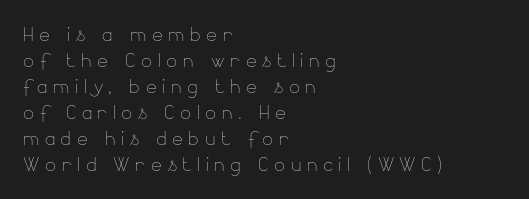
Leftover space on each line is placed entirely after the last word. What's the leading like? Squeezed, with rows nearly overlapping. Check the space under the baseline: it is left empty. Words appear elongated and porous because spacing is wide. Posture: straight, roman, zero tilt. A quiet, ordinary-to-light weight characterises the typeface.
